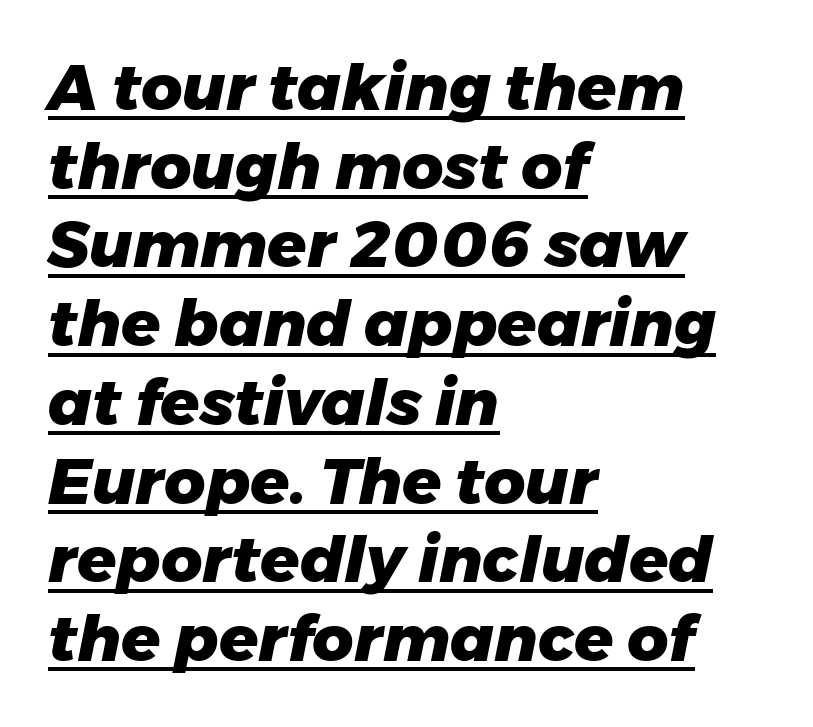
The image shows 64 px heavy type, italic (leaning right); set left-aligned, line spacing 1.23x, normal letter spacing, underlined; low stroke contrast and a medium x-height.
